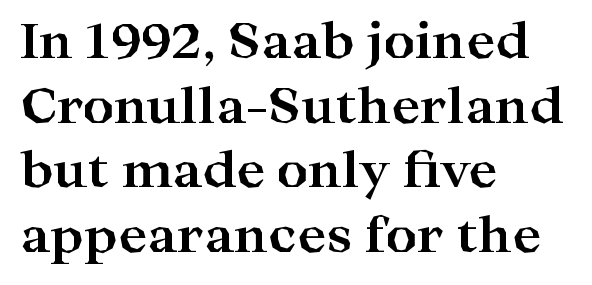
Q: Is the text bold? A: Yes.
Q: Is the text italic (slanted)? A: No, it is upright.
Q: Is the typeface a serif or a sans-serif typeface? A: Serif.
Q: Is the text underlined? A: No.
Q: How is the paragraph aligned? A: Left-aligned.
Q: Is the spacing between letters normal or unusually wide? A: Normal.
Q: Is the spacing between lines tight, normal or loose? A: Normal.
Q: Width (condensed, normal, or wide)? A: Wide.
Q: Stroke contrast? A: High.
Q: x-height? A: Medium.
Q: Monospaced? A: No.
